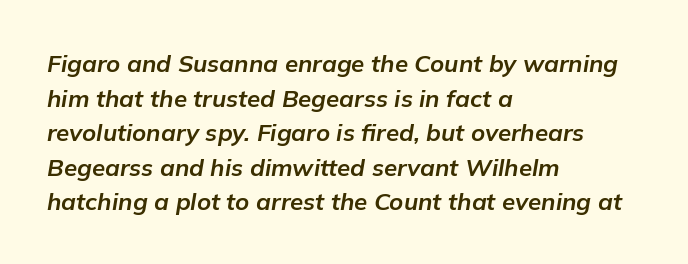
The image shows 24 px bold type, italic (leaning right); set left-aligned, normal line spacing (1.44x), normal letter spacing, not underlined.
